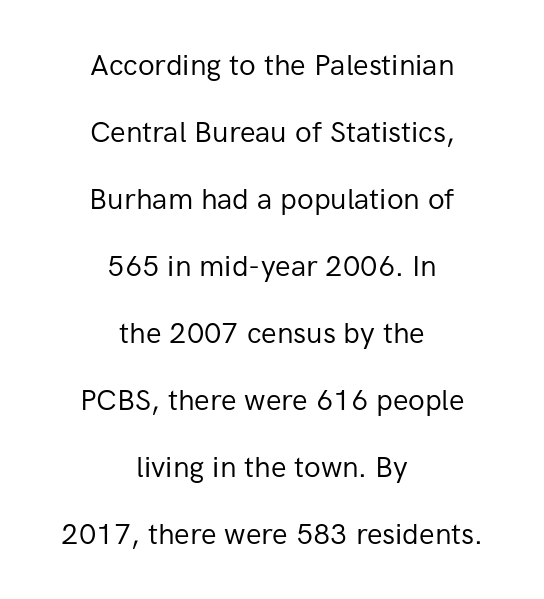
{"serif": "no", "italic": "no", "bold": "no", "weight": "regular", "width": "normal", "stroke_contrast": "low", "x_height": "medium", "monospaced": "no", "underline": "no", "align": "center", "line_spacing": "loose", "line_spacing_ratio": 2.31, "letter_spacing": "normal", "letter_spacing_em": 0.0, "glyph_px": 29}
